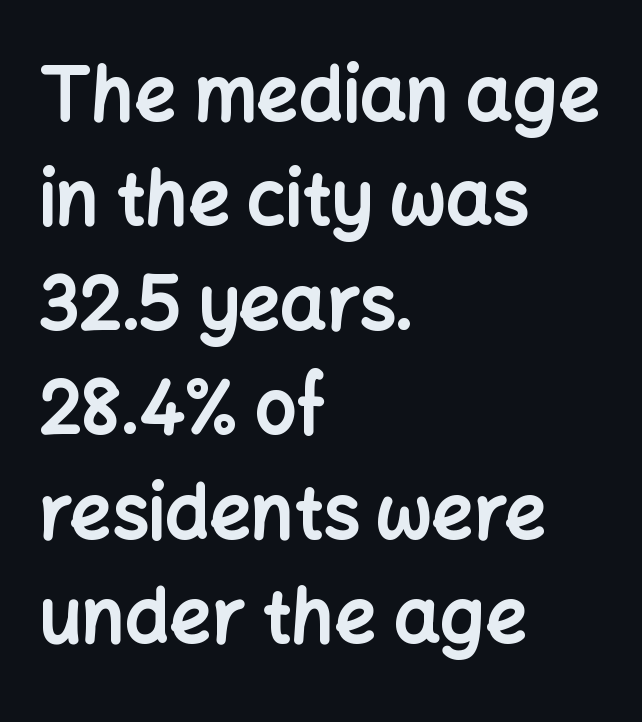
The image shows 73 px bold sans-serif type, upright; set left-aligned, normal line spacing (1.43x), normal letter spacing, not underlined; low stroke contrast and a medium x-height.
